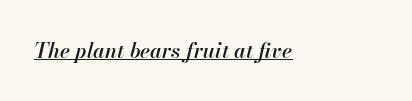
The image shows 21 px text type, italic (leaning right); set normal letter spacing, underlined.
